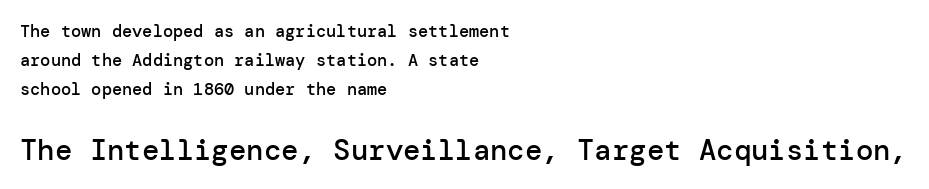
The image shows 29 px semibold sans-serif type, upright; set left-aligned, line spacing 1.72x, normal letter spacing, not underlined; the second (bottom) block is 1.71x larger; low stroke contrast and a medium x-height.
